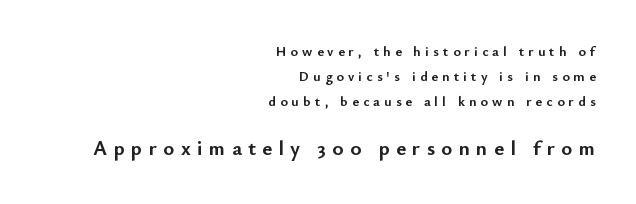
{"italic": "no", "bold": "yes", "underline": "no", "align": "right", "line_spacing_ratio": 1.77, "letter_spacing": "wide", "letter_spacing_em": 0.3, "larger_block": "second", "size_ratio": 1.5, "glyph_px": 21}
